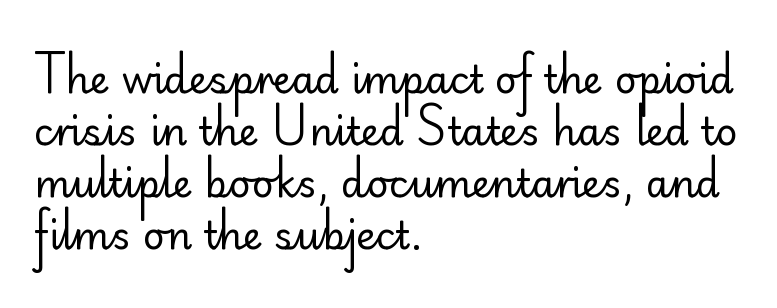
{"serif": "no", "italic": "no", "bold": "no", "weight": "regular", "width": "normal", "stroke_contrast": "low", "x_height": "small", "monospaced": "no", "underline": "no", "align": "left", "line_spacing": "normal", "line_spacing_ratio": 1.37, "letter_spacing": "normal", "letter_spacing_em": 0.0, "glyph_px": 38}
